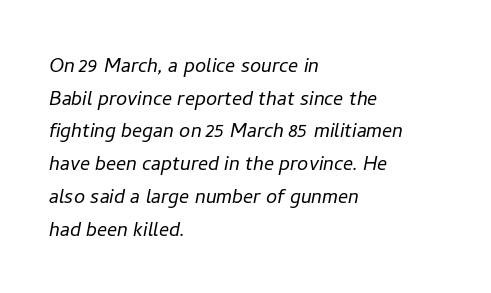
The words here are not underlined. Each word holds together tightly as a unit, with standard inter-letter gaps. Evenly set lines give the paragraph a standard silhouette. An italicized treatment has been applied to the whole sample.
